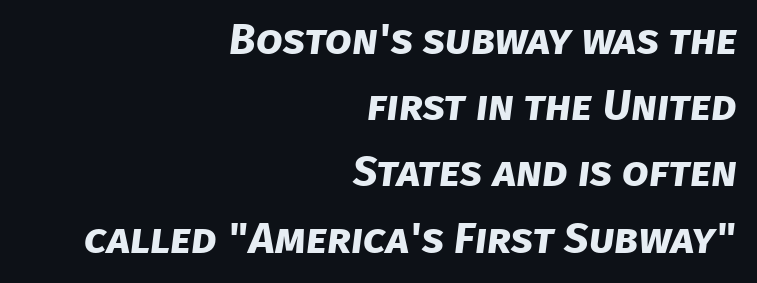
Heavy, bold letterforms. Does the leading feel generous? No, just average. Plain, unruled lines of type. If you drew a ruler down the right edge, every line would touch it. The glyphs in this specimen are sans serif.
